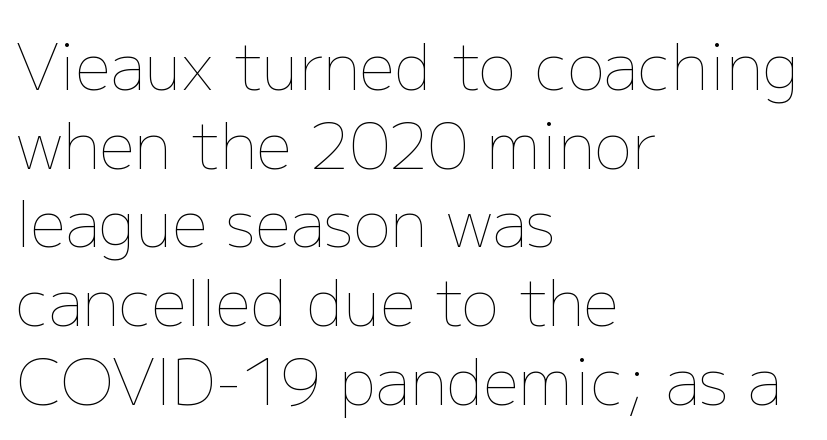
When letters stand straight like this, we call the style roman or upright. The strokes are not fattened; the text isn't bold. Characters follow at the spacing the type designer built in. These lines sit exactly where default settings would place them. Character widths vary here, with narrow letters taking less room than wide ones.
